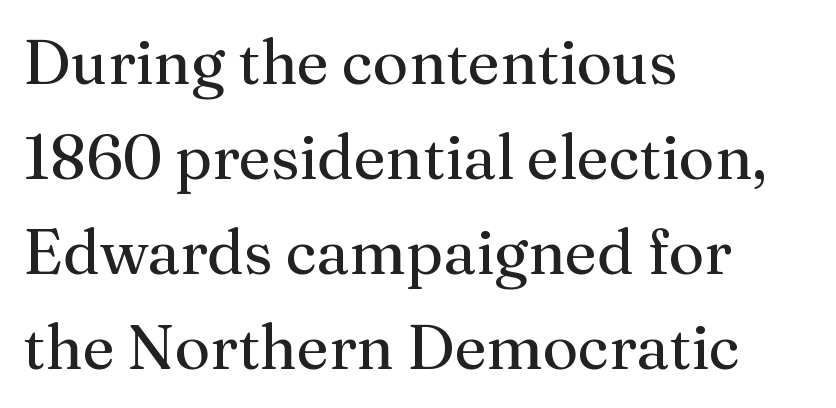
Q: Is the text bold? A: No.
Q: Is the text italic (slanted)? A: No, it is upright.
Q: Is the typeface a serif or a sans-serif typeface? A: Serif.
Q: Is the text underlined? A: No.
Q: How is the paragraph aligned? A: Left-aligned.
Q: Is the spacing between letters normal or unusually wide? A: Normal.
Q: Is the spacing between lines tight, normal or loose? A: Normal.
Q: Width (condensed, normal, or wide)? A: Normal.
Q: Stroke contrast? A: Medium.
Q: x-height? A: Medium.
Q: Monospaced? A: No.
